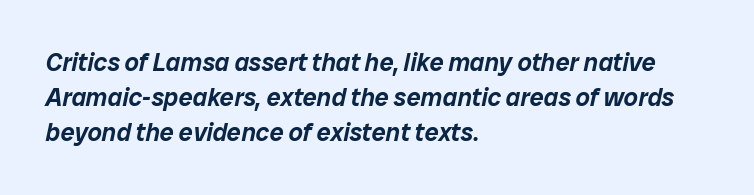
{"italic": "yes", "lean": "right", "slant_degrees": 12, "underline": "no", "align": "left", "line_spacing": "normal", "line_spacing_ratio": 1.4, "letter_spacing": "normal", "letter_spacing_em": 0.0, "glyph_px": 25}
